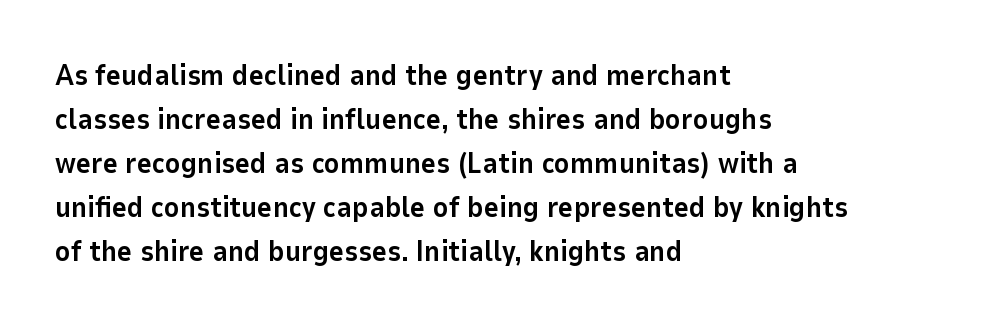
The image shows 29 px bold sans-serif type, upright; set left-aligned, normal line spacing (1.52x), normal letter spacing, not underlined; low stroke contrast and a medium x-height.
